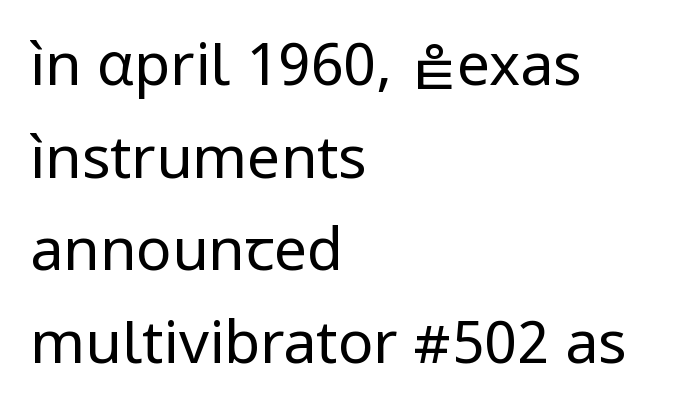
Q: Is the text bold? A: No.
Q: Is the text italic (slanted)? A: No, it is upright.
Q: Is the typeface a serif or a sans-serif typeface? A: Sans-serif.
Q: Is the text underlined? A: No.
Q: How is the paragraph aligned? A: Left-aligned.
Q: Is the spacing between letters normal or unusually wide? A: Normal.
Q: Is the spacing between lines tight, normal or loose? A: Normal.
Q: Width (condensed, normal, or wide)? A: Normal.
Q: Stroke contrast? A: Low.
Q: x-height? A: Medium.
Q: Monospaced? A: No.
